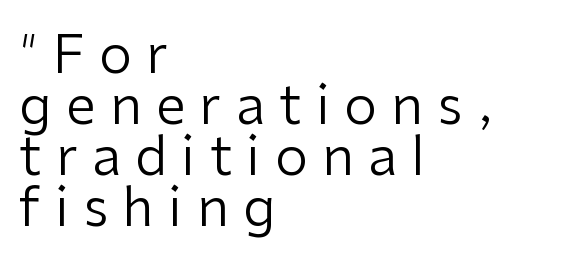
The image shows 53 px regular-weight sans-serif type, upright; set left-aligned, tight line spacing (0.96x), unusually wide letter spacing (+0.27 em), not underlined; low stroke contrast and a medium x-height.
